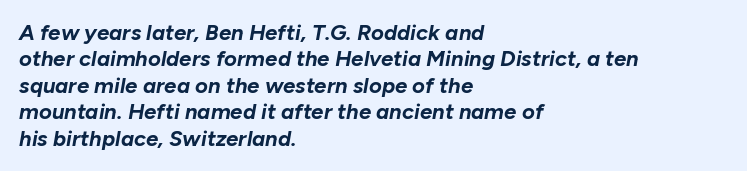
Look at the tracking — it's just the regular setting, nothing added. The setting favours the left margin, as ordinary paragraphs usually do. Slant detected: the letters are inclined. Thick stems and heavy bowls — unmistakably bold.
